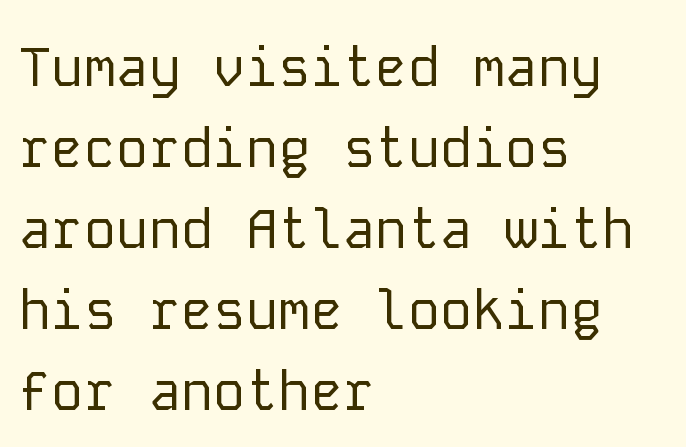
Q: Is the text bold? A: No.
Q: Is the text italic (slanted)? A: No, it is upright.
Q: Is the typeface a serif or a sans-serif typeface? A: Sans-serif.
Q: Is the text underlined? A: No.
Q: How is the paragraph aligned? A: Left-aligned.
Q: Is the spacing between letters normal or unusually wide? A: Normal.
Q: Is the spacing between lines tight, normal or loose? A: Normal.
Q: Width (condensed, normal, or wide)? A: Normal.
Q: Stroke contrast? A: Low.
Q: x-height? A: Medium.
Q: Monospaced? A: Yes.
